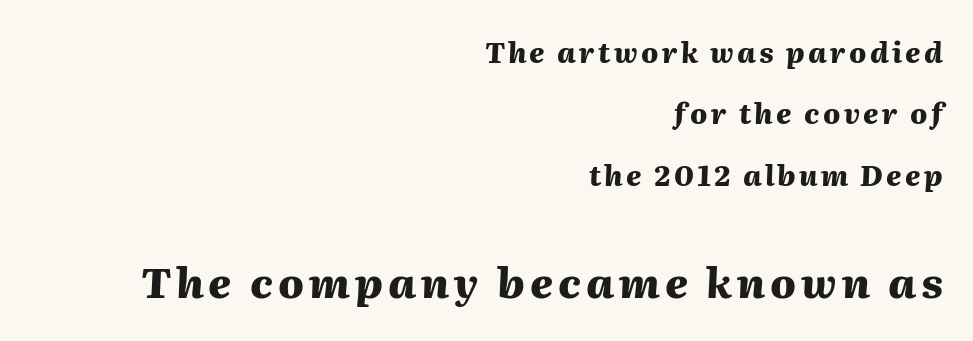
Q: Is the text bold? A: Yes.
Q: Is the text italic (slanted)? A: Yes, it leans right by about 2 degrees.
Q: Is the text underlined? A: No.
Q: How is the paragraph aligned? A: Right-aligned.
Q: Is the spacing between lines tight, normal or loose? A: Loose.
Q: Which block of text is set in a larger size, the first (top) or the second (bottom)? A: The second (bottom) one.
Q: Width (condensed, normal, or wide)? A: Normal.
Q: Stroke contrast? A: Medium.
Q: x-height? A: Medium.
Q: Monospaced? A: No.
